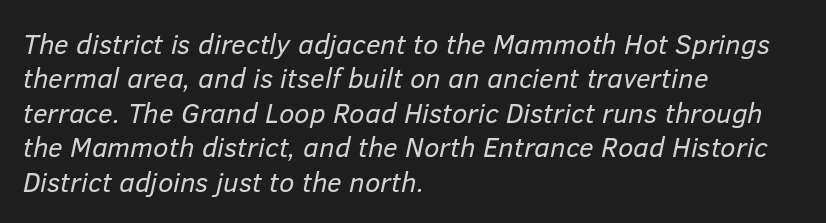
{"italic": "yes", "lean": "right", "slant_degrees": 12, "bold": "no", "weight": "regular", "width": "normal", "stroke_contrast": "low", "x_height": "medium", "monospaced": "no", "underline": "no", "align": "left", "line_spacing_ratio": 1.23, "letter_spacing": "normal", "letter_spacing_em": 0.0, "glyph_px": 28}
